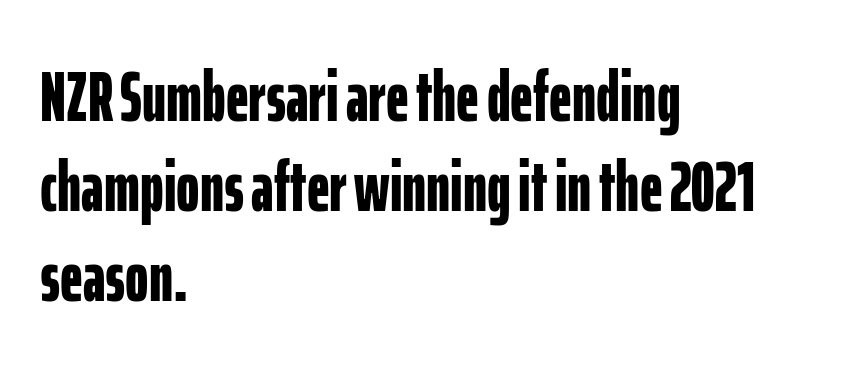
The image shows 71 px bold, condensed sans-serif type, upright; set left-aligned, normal line spacing (1.27x), normal letter spacing, not underlined; low stroke contrast and a medium x-height.
